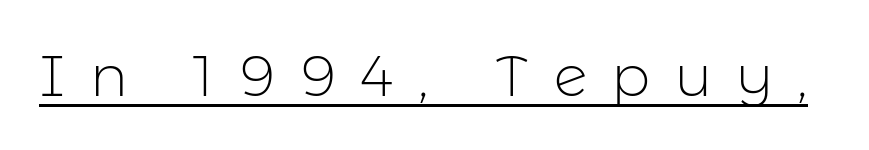
Do the characters align in a grid? No, the font is proportional. The characters display no serif detailing; their extremities are plain. The cut favours lightness, reaching ordinary text weight at its darkest. Nope, not italic — everything's standing straight. Has an underline been added? It has.
